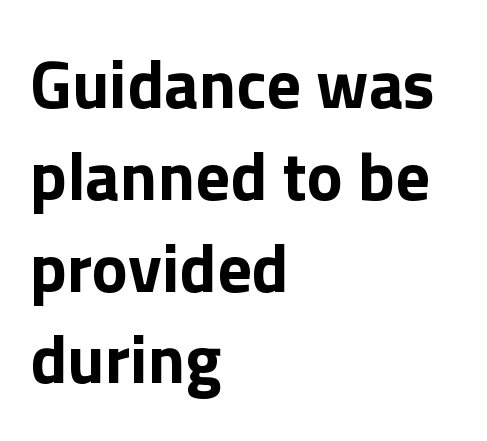
The image shows 68 px bold sans-serif type, upright; set left-aligned, normal line spacing (1.35x), normal letter spacing, not underlined; a medium x-height.
